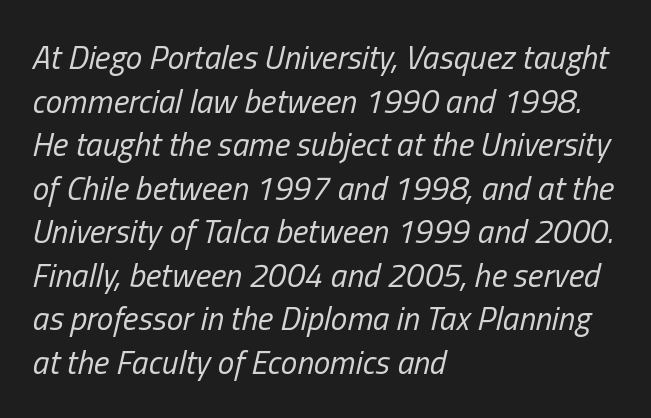
{"italic": "yes", "lean": "right", "slant_degrees": 13, "bold": "no", "weight": "regular", "width": "condensed", "stroke_contrast": "low", "x_height": "medium", "monospaced": "no", "underline": "no", "align": "left", "line_spacing": "normal", "line_spacing_ratio": 1.32, "letter_spacing": "normal", "letter_spacing_em": 0.0, "glyph_px": 33}
